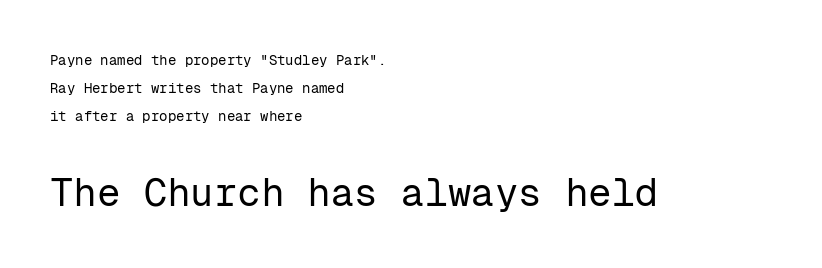
{"serif": "no", "italic": "no", "bold": "no", "weight": "regular", "width": "normal", "stroke_contrast": "low", "x_height": "medium", "monospaced": "yes", "underline": "no", "align": "left", "line_spacing": "loose", "line_spacing_ratio": 2.01, "letter_spacing": "normal", "letter_spacing_em": 0.0, "larger_block": "second", "size_ratio": 2.79, "glyph_px": 39}
